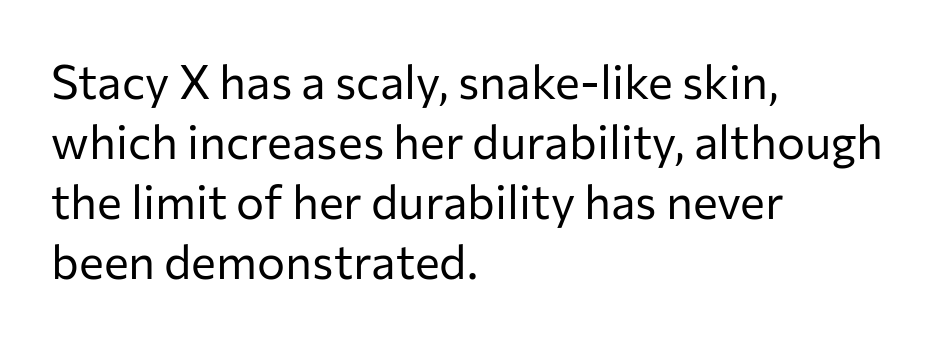
The image shows 47 px regular-weight sans-serif type, upright; set left-aligned, normal line spacing (1.28x), normal letter spacing, not underlined; low stroke contrast and a medium x-height.
